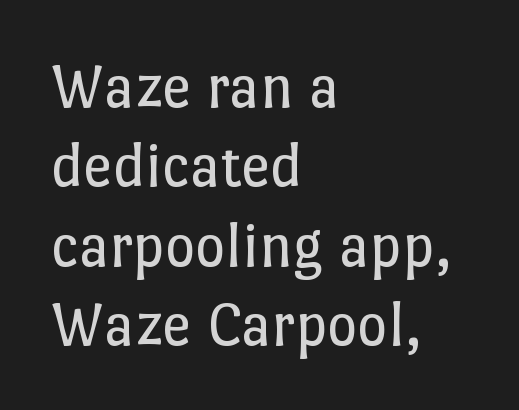
{"italic": "no", "bold": "no", "weight": "regular", "width": "normal", "stroke_contrast": "low", "x_height": "medium", "monospaced": "no", "underline": "no", "align": "left", "line_spacing_ratio": 1.22, "letter_spacing": "normal", "letter_spacing_em": 0.0, "glyph_px": 65}
